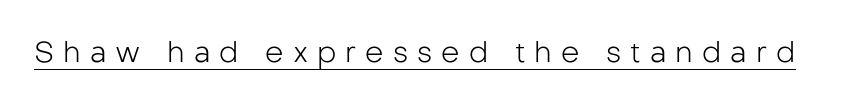
{"serif": "no", "italic": "no", "bold": "no", "weight": "light", "width": "normal", "stroke_contrast": "low", "x_height": "medium", "monospaced": "no", "underline": "yes", "letter_spacing": "wide", "letter_spacing_em": 0.31, "glyph_px": 29}
